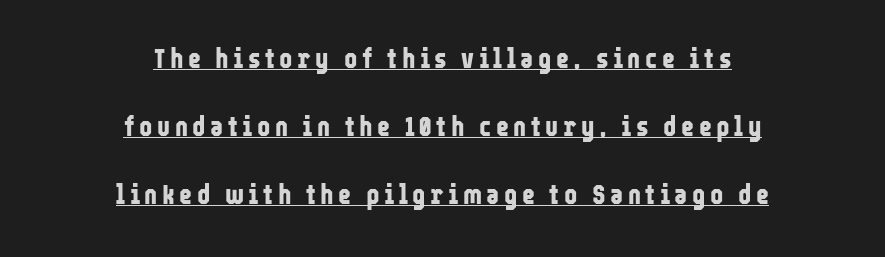
Q: Is the text bold? A: Yes.
Q: Is the text italic (slanted)? A: No, it is upright.
Q: Is the typeface a serif or a sans-serif typeface? A: Sans-serif.
Q: Is the text underlined? A: Yes.
Q: How is the paragraph aligned? A: Centered.
Q: Is the spacing between lines tight, normal or loose? A: Loose.
Q: Width (condensed, normal, or wide)? A: Condensed.
Q: Stroke contrast? A: Low.
Q: x-height? A: Medium.
Q: Monospaced? A: No.
